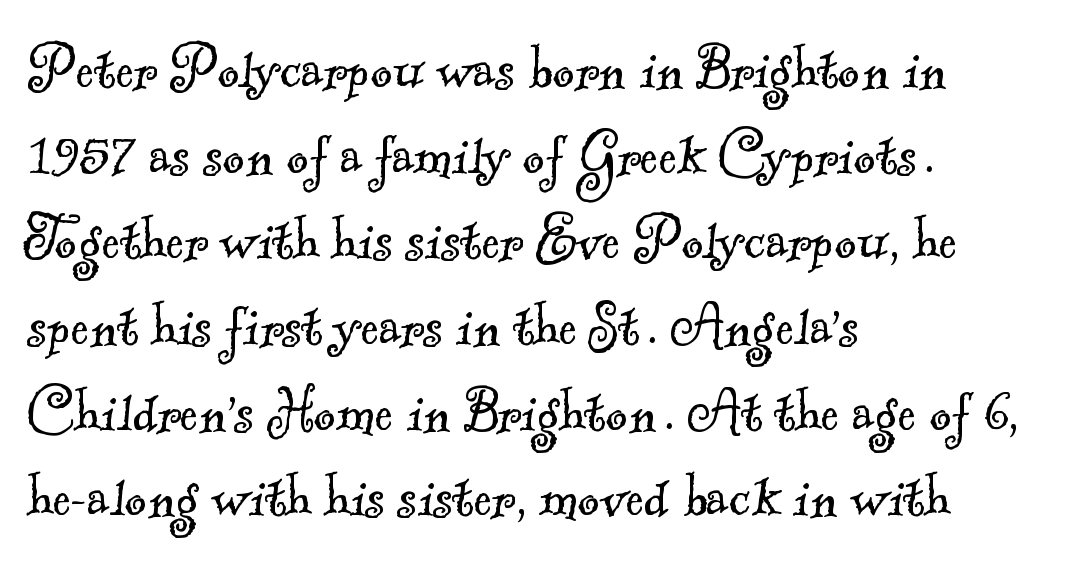
Q: Is the text bold? A: No.
Q: Is the typeface a serif or a sans-serif typeface? A: Serif.
Q: Is the text underlined? A: No.
Q: How is the paragraph aligned? A: Left-aligned.
Q: Is the spacing between letters normal or unusually wide? A: Normal.
Q: Is the spacing between lines tight, normal or loose? A: Normal.
Q: Width (condensed, normal, or wide)? A: Normal.
Q: x-height? A: Small.
Q: Monospaced? A: No.
